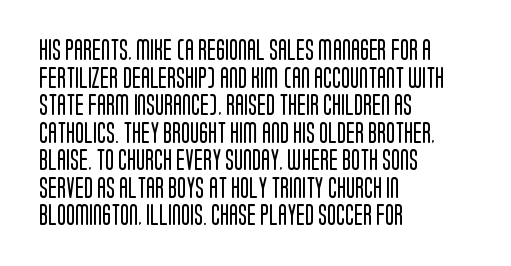
Q: Is the text bold? A: No.
Q: Is the text italic (slanted)? A: No, it is upright.
Q: Is the text underlined? A: No.
Q: How is the paragraph aligned? A: Left-aligned.
Q: Is the spacing between letters normal or unusually wide? A: Normal.
Q: Is the spacing between lines tight, normal or loose? A: Normal.
